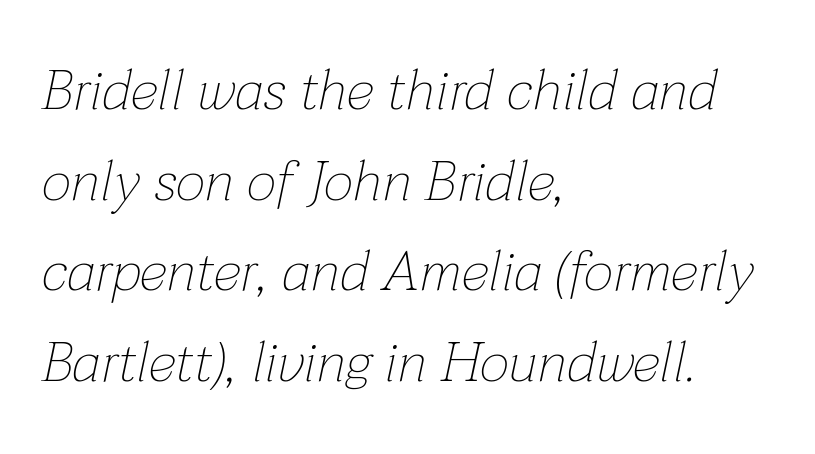
Yep, that's italic — everything's leaning. Successive baselines arrive at the customary interval. The gap between lines stays unmarked. This sample has the flowing, uneven cadence of proportional lettering. Does extra space separate the letters? No, they use regular spacing.
